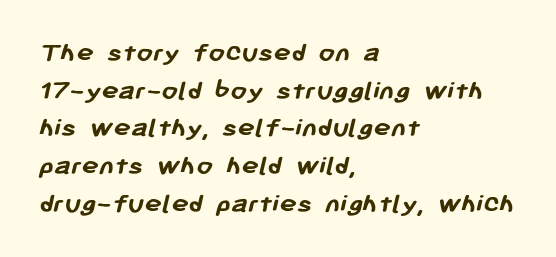
Each letter's strokes conclude bluntly, with no projecting serifs. The area under the type is left untouched. The rendering anchors every line to the left-hand side. Do the characters align in a grid? No, the font is proportional.
